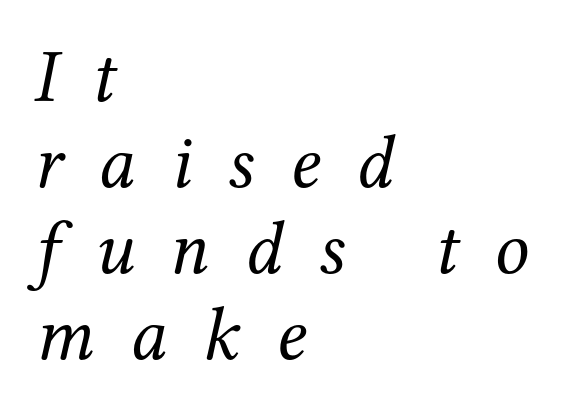
This is serif lettering, the kind often seen in printed books. How are the letters spaced? Widely, with obvious added tracking. If you measured baseline to baseline, you'd find a short distance. Clear beneath every line of the passage. Stroke mass is kept to a normal reading level or below.
